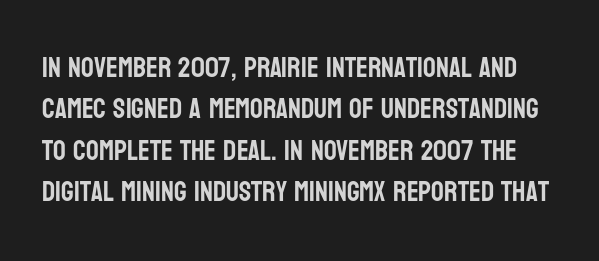
Q: Is the text italic (slanted)? A: No, it is upright.
Q: Is the typeface a serif or a sans-serif typeface? A: Sans-serif.
Q: Is the text underlined? A: No.
Q: Is the spacing between letters normal or unusually wide? A: Normal.
Q: Is the spacing between lines tight, normal or loose? A: Normal.
Q: Width (condensed, normal, or wide)? A: Condensed.
Q: Stroke contrast? A: Low.
Q: x-height? A: Large.
Q: Monospaced? A: No.
